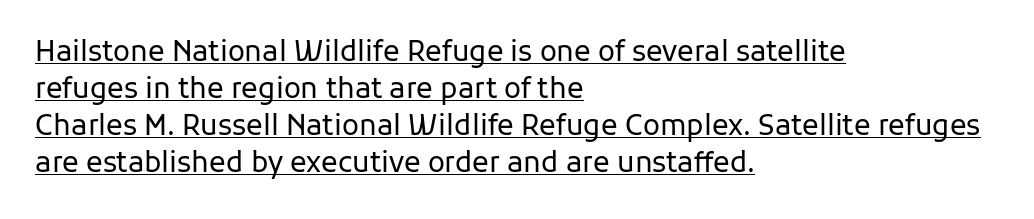
Q: Is the text bold? A: No.
Q: Is the text italic (slanted)? A: No, it is upright.
Q: Is the typeface a serif or a sans-serif typeface? A: Sans-serif.
Q: Is the text underlined? A: Yes.
Q: How is the paragraph aligned? A: Left-aligned.
Q: Is the spacing between letters normal or unusually wide? A: Normal.
Q: Is the spacing between lines tight, normal or loose? A: Normal.
Q: Width (condensed, normal, or wide)? A: Normal.
Q: Stroke contrast? A: Low.
Q: x-height? A: Medium.
Q: Monospaced? A: No.
